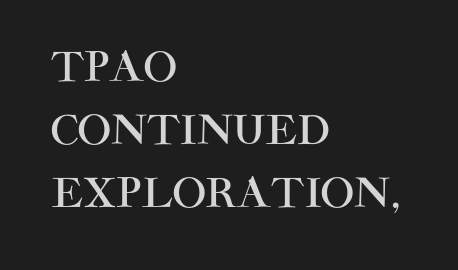
The image shows 40 px sans-serif type, upright; set left-aligned, normal line spacing (1.58x), normal letter spacing, not underlined; high stroke contrast and a large x-height.
